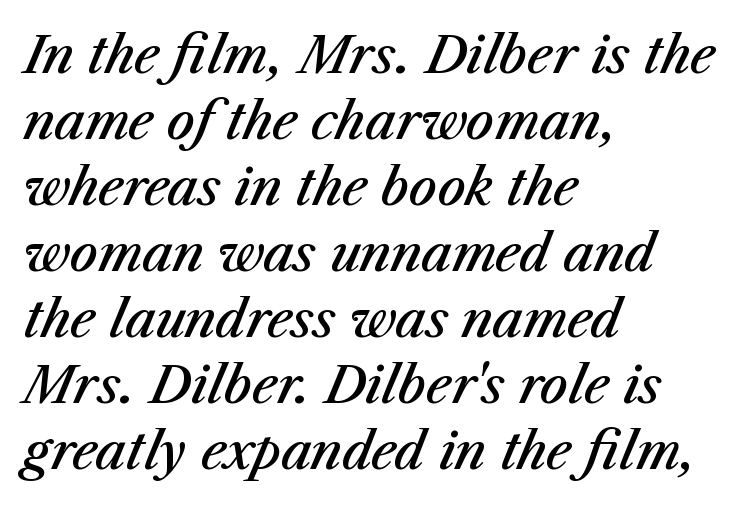
Q: Is the text bold? A: Semi-bold.
Q: Is the text italic (slanted)? A: Yes, it leans right by about 23 degrees.
Q: Is the text underlined? A: No.
Q: How is the paragraph aligned? A: Left-aligned.
Q: Is the spacing between letters normal or unusually wide? A: Normal.
Q: Is the spacing between lines tight, normal or loose? A: Normal.
Q: Width (condensed, normal, or wide)? A: Normal.
Q: Stroke contrast? A: Medium.
Q: x-height? A: Medium.
Q: Monospaced? A: No.
